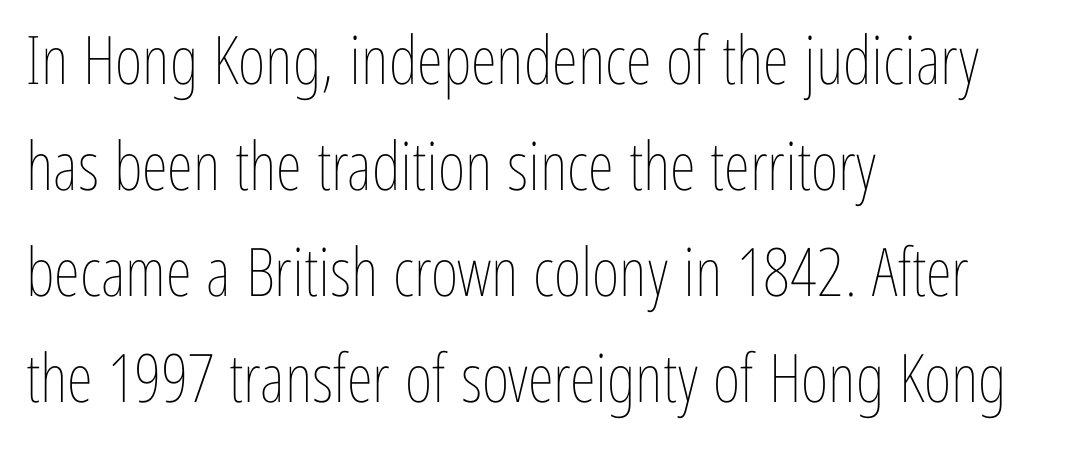
{"italic": "no", "bold": "no", "weight": "thin", "width": "condensed", "stroke_contrast": "low", "x_height": "medium", "monospaced": "no", "underline": "no", "align": "left", "line_spacing": "normal", "line_spacing_ratio": 1.58, "letter_spacing": "normal", "letter_spacing_em": 0.0, "glyph_px": 67}
